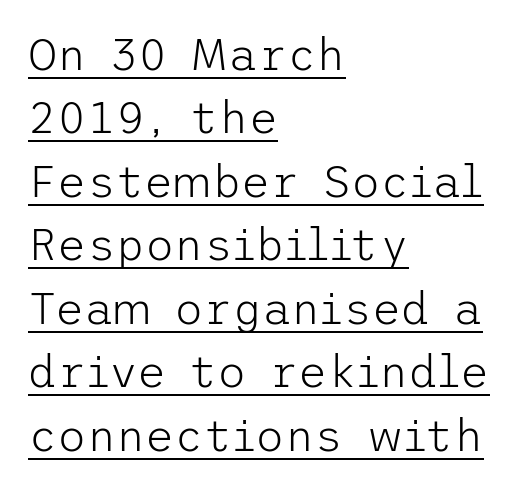
Q: Is the text bold? A: No.
Q: Is the text italic (slanted)? A: No, it is upright.
Q: Is the typeface a serif or a sans-serif typeface? A: Sans-serif.
Q: Is the text underlined? A: Yes.
Q: How is the paragraph aligned? A: Left-aligned.
Q: Is the spacing between letters normal or unusually wide? A: Normal.
Q: Is the spacing between lines tight, normal or loose? A: Normal.
Q: Width (condensed, normal, or wide)? A: Normal.
Q: Stroke contrast? A: Low.
Q: x-height? A: Medium.
